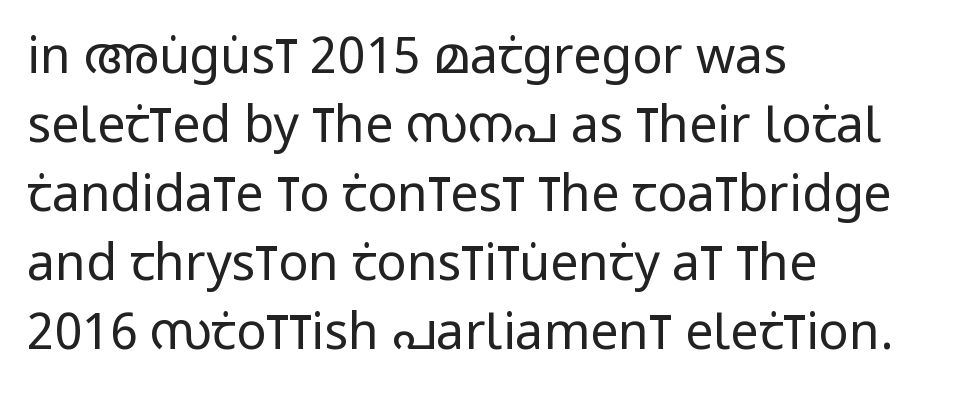
Q: Is the text bold? A: No.
Q: Is the text italic (slanted)? A: No, it is upright.
Q: Is the typeface a serif or a sans-serif typeface? A: Sans-serif.
Q: Is the text underlined? A: No.
Q: How is the paragraph aligned? A: Left-aligned.
Q: Is the spacing between letters normal or unusually wide? A: Normal.
Q: Is the spacing between lines tight, normal or loose? A: Normal.
Q: Width (condensed, normal, or wide)? A: Condensed.
Q: Stroke contrast? A: Low.
Q: x-height? A: Large.
Q: Monospaced? A: No.
